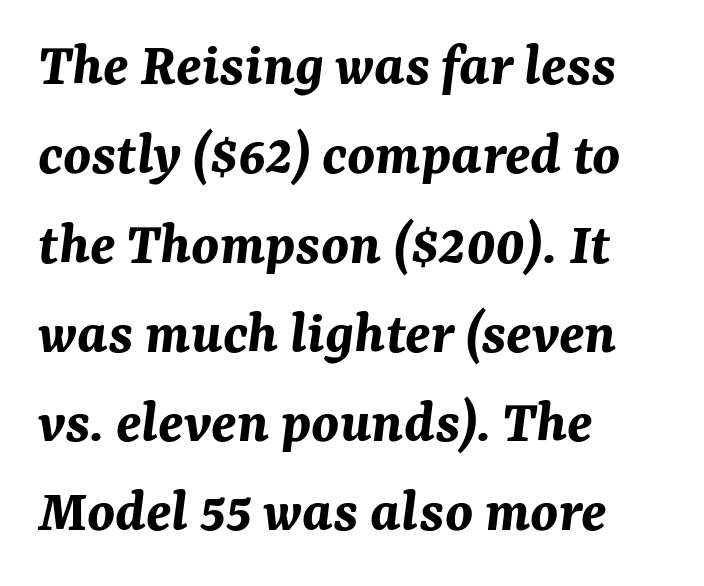
{"italic": "yes", "lean": "right", "slant_degrees": 7, "bold": "yes", "weight": "bold", "width": "normal", "stroke_contrast": "medium", "x_height": "medium", "monospaced": "no", "underline": "no", "align": "left", "line_spacing": "normal", "line_spacing_ratio": 1.44, "letter_spacing": "normal", "letter_spacing_em": 0.0, "glyph_px": 62}
